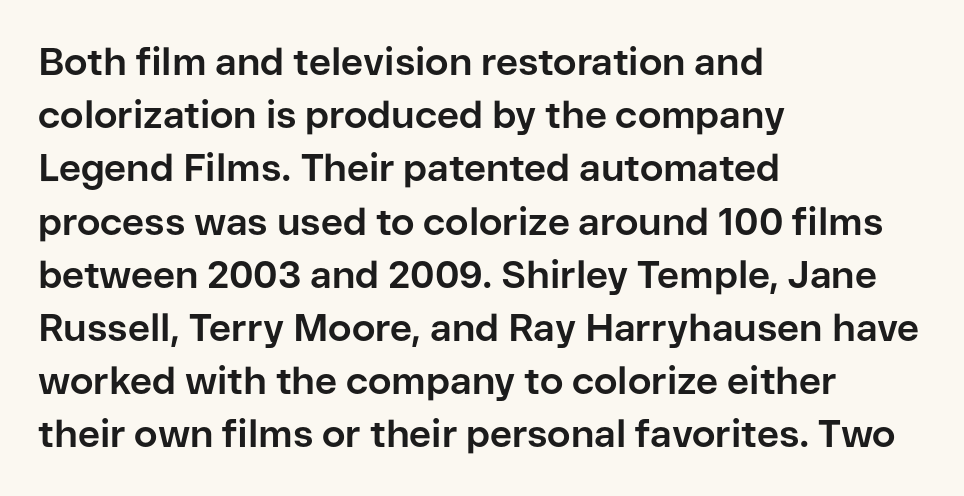
Look at the stroke-to-counter ratio: heavy, a bold. You can tell from the bare stems that sans-serif type was used. Horizontal bands of white between lines are of average thickness. You could call the tracking neutral — neither tight nor loose.
